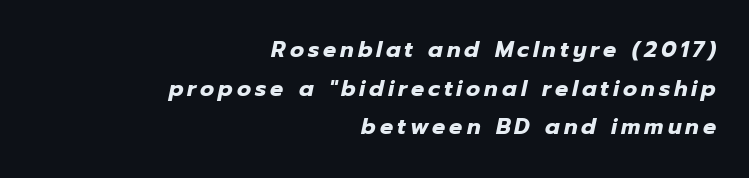
Q: Is the text bold? A: Yes.
Q: Is the text italic (slanted)? A: Yes, it leans right by about 12 degrees.
Q: Is the text underlined? A: No.
Q: How is the paragraph aligned? A: Right-aligned.
